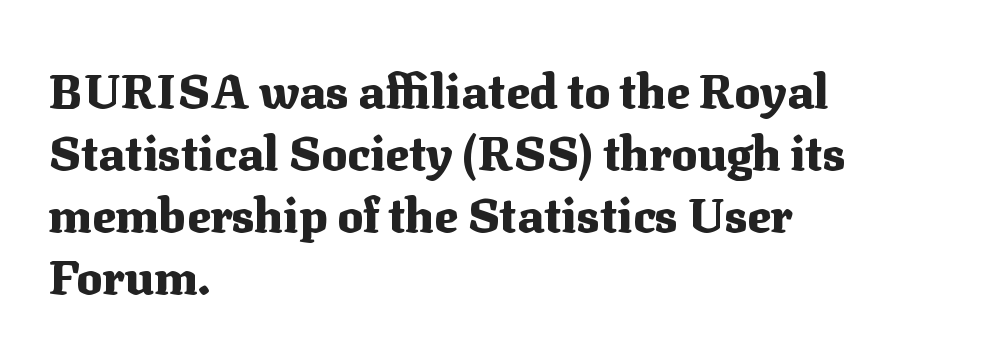
Q: Is the text bold? A: Yes.
Q: Is the text italic (slanted)? A: No, it is upright.
Q: Is the typeface a serif or a sans-serif typeface? A: Serif.
Q: Is the text underlined? A: No.
Q: How is the paragraph aligned? A: Left-aligned.
Q: Is the spacing between letters normal or unusually wide? A: Normal.
Q: Is the spacing between lines tight, normal or loose? A: Normal.
Q: Width (condensed, normal, or wide)? A: Normal.
Q: Stroke contrast? A: Medium.
Q: x-height? A: Medium.
Q: Monospaced? A: No.
